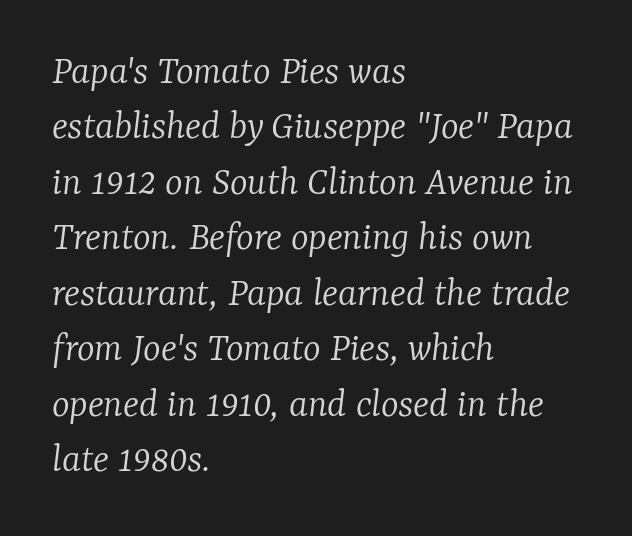
Q: Is the text bold? A: No.
Q: Is the text italic (slanted)? A: Yes, it leans right by about 7 degrees.
Q: Is the typeface a serif or a sans-serif typeface? A: Serif.
Q: Is the text underlined? A: No.
Q: How is the paragraph aligned? A: Left-aligned.
Q: Is the spacing between letters normal or unusually wide? A: Normal.
Q: Is the spacing between lines tight, normal or loose? A: Normal.
Q: Width (condensed, normal, or wide)? A: Normal.
Q: Stroke contrast? A: Low.
Q: x-height? A: Medium.
Q: Monospaced? A: No.
